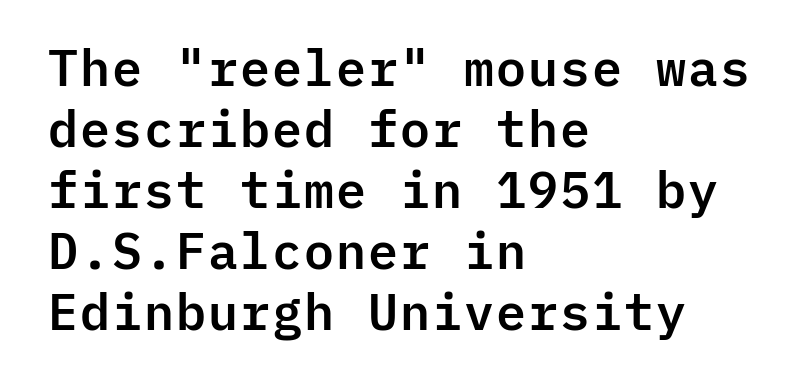
Q: Is the text italic (slanted)? A: No, it is upright.
Q: Is the typeface a serif or a sans-serif typeface? A: Sans-serif.
Q: Is the text underlined? A: No.
Q: How is the paragraph aligned? A: Left-aligned.
Q: Is the spacing between letters normal or unusually wide? A: Normal.
Q: Width (condensed, normal, or wide)? A: Normal.
Q: Stroke contrast? A: Low.
Q: x-height? A: Medium.
Q: Monospaced? A: Yes.
